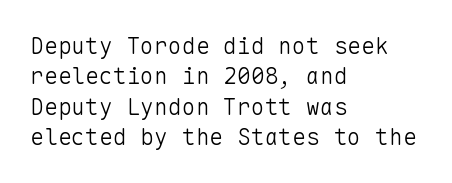
The image shows 23 px text type, upright; set left-aligned, normal line spacing (1.32x), normal letter spacing, not underlined.
